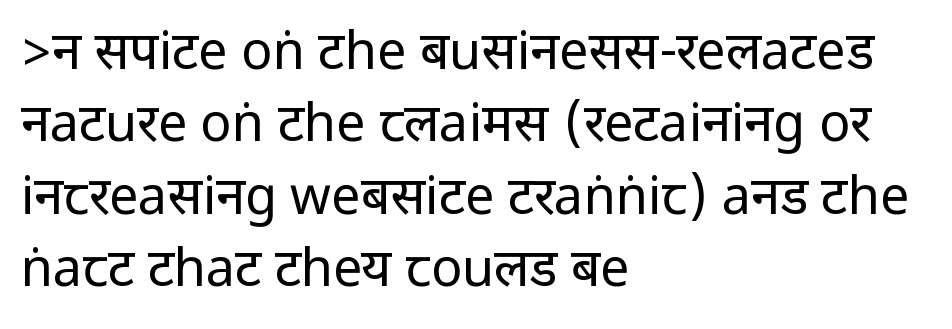
Q: Is the text bold? A: No.
Q: Is the text italic (slanted)? A: No, it is upright.
Q: Is the typeface a serif or a sans-serif typeface? A: Sans-serif.
Q: Is the text underlined? A: No.
Q: How is the paragraph aligned? A: Left-aligned.
Q: Is the spacing between letters normal or unusually wide? A: Normal.
Q: Is the spacing between lines tight, normal or loose? A: Normal.
Q: Width (condensed, normal, or wide)? A: Condensed.
Q: Stroke contrast? A: Low.
